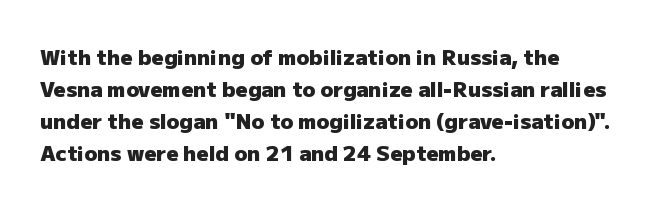
The type sits square on the baseline with zero lean. Summary of weight: heavy, a full bold. Interline gaps are of average width in this sample. The type is set solid horizontally, with unmodified tracking. Underline: absent.
